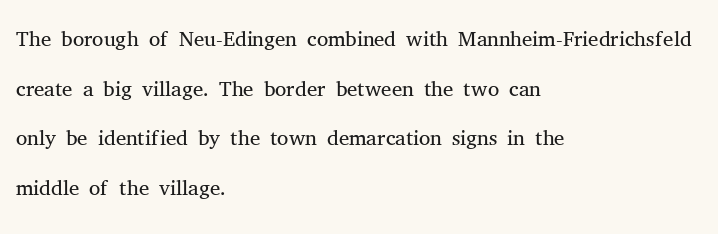
The image shows 32 px light serif type, upright; set left-aligned, normal line spacing (1.55x), normal letter spacing, not underlined; medium stroke contrast and a medium x-height.
